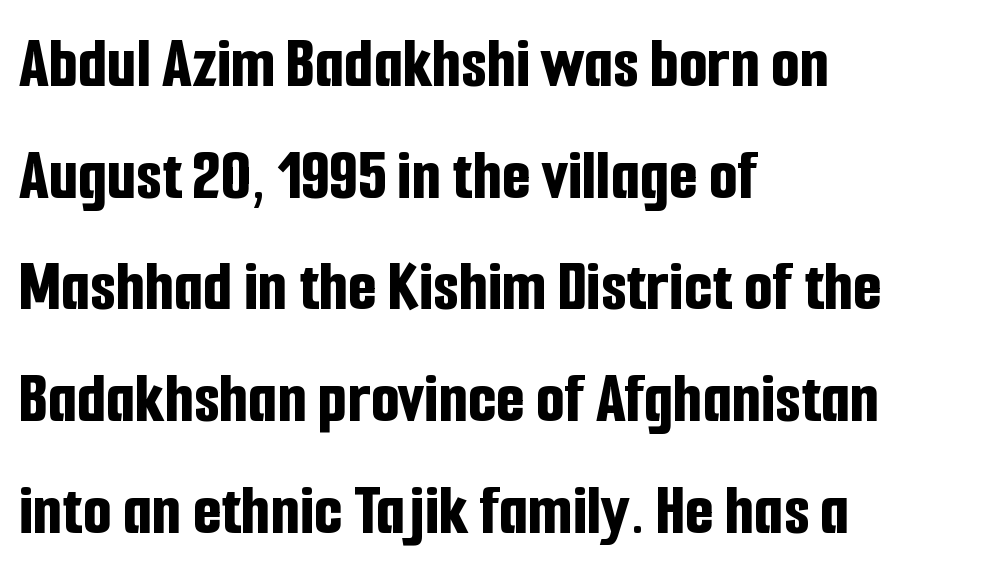
{"serif": "no", "italic": "no", "bold": "yes", "weight": "bold", "width": "condensed", "stroke_contrast": "low", "x_height": "medium", "monospaced": "no", "underline": "no", "align": "left", "line_spacing": "normal", "line_spacing_ratio": 1.51, "letter_spacing": "normal", "letter_spacing_em": 0.0, "glyph_px": 74}
